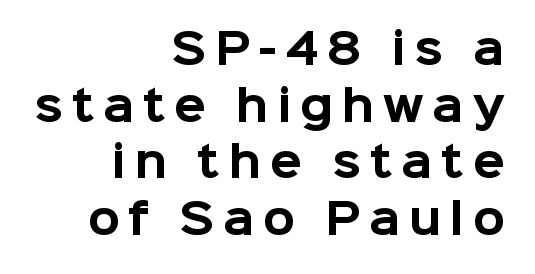
{"serif": "no", "italic": "no", "bold": "yes", "weight": "bold", "width": "normal", "stroke_contrast": "low", "x_height": "medium", "monospaced": "no", "underline": "no", "align": "right", "line_spacing": "normal", "line_spacing_ratio": 1.35, "letter_spacing": "wide", "letter_spacing_em": 0.2, "glyph_px": 42}
